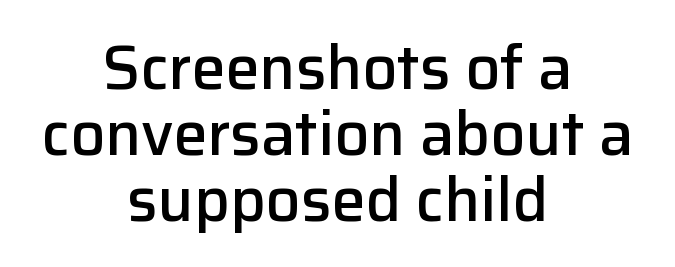
Vertically, the passage feels compressed, each row crowding the next. Spacing verdict: proportional, widths tailored to each character. Do the letters lean? They stand straight. Words float on clear page, feet unadorned. Set as a demibold, roughly 600 on the weight scale.
